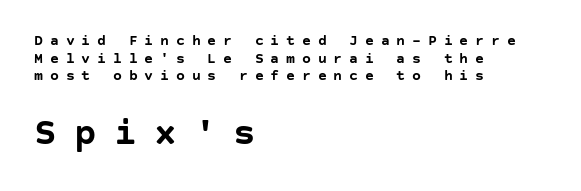
The image shows 38 px semibold sans-serif type, upright; set left-aligned, line spacing 1.18x, unusually wide letter spacing (+0.45 em), not underlined; the second (bottom) block is 2.53x larger; low stroke contrast and a large x-height.
